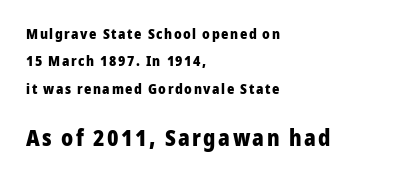
Q: Is the text bold? A: Yes.
Q: Is the text italic (slanted)? A: No, it is upright.
Q: Is the text underlined? A: No.
Q: How is the paragraph aligned? A: Left-aligned.
Q: Is the spacing between lines tight, normal or loose? A: Loose.
Q: Which block of text is set in a larger size, the first (top) or the second (bottom)? A: The second (bottom) one.
